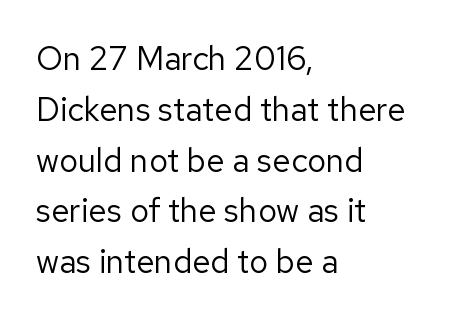
Decoration check: the copy has no underline. Inter-character spacing is left at the font's built-in metrics. A light-to-regular cut is what we see here. Letterform terminals end flat and unadorned throughout the passage. The rendering uses a moderate line-height, typical for paragraphs.
